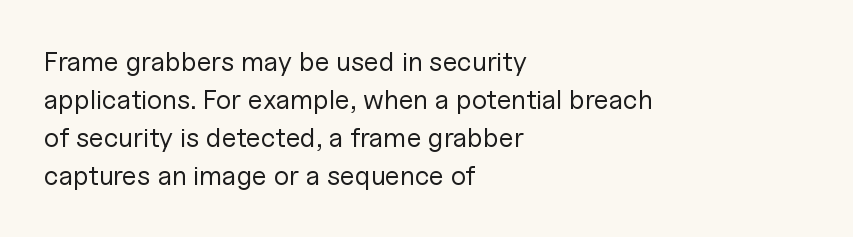
The image shows 27 px text type, upright; set left-aligned, normal line spacing (1.41x), normal letter spacing, not underlined.
